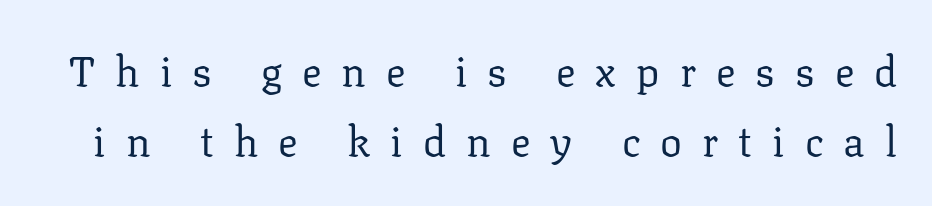
In terms of letterform style, serifs are clearly present. Here the designer chose a conventional face with non-uniform glyph widths. Unmarked baselines from the first word to the last. The letterforms stand isolated, each surrounded by extra space. The passage shown is not bold in any degree. A roman cut, with each character standing at attention.
